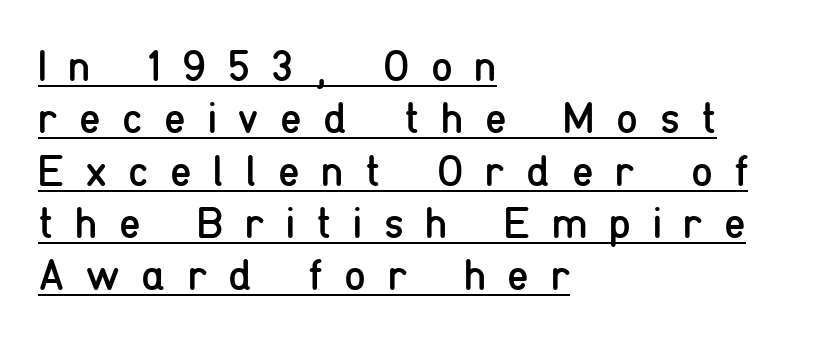
Q: Is the text bold? A: No.
Q: Is the text italic (slanted)? A: No, it is upright.
Q: Is the typeface a serif or a sans-serif typeface? A: Sans-serif.
Q: Is the text underlined? A: Yes.
Q: How is the paragraph aligned? A: Left-aligned.
Q: Is the spacing between letters normal or unusually wide? A: Unusually wide.
Q: Width (condensed, normal, or wide)? A: Condensed.
Q: Stroke contrast? A: Low.
Q: x-height? A: Medium.
Q: Monospaced? A: No.
